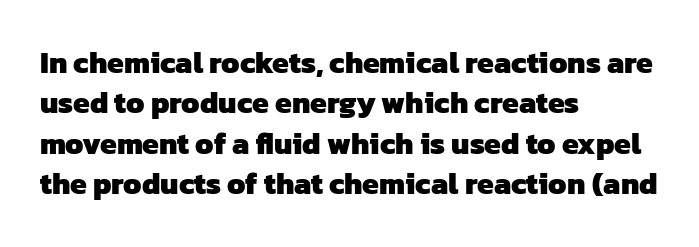
Q: Is the text bold? A: Yes.
Q: Is the typeface a serif or a sans-serif typeface? A: Sans-serif.
Q: Is the text underlined? A: No.
Q: How is the paragraph aligned? A: Left-aligned.
Q: Is the spacing between letters normal or unusually wide? A: Normal.
Q: Is the spacing between lines tight, normal or loose? A: Normal.
Q: Width (condensed, normal, or wide)? A: Normal.
Q: Stroke contrast? A: Low.
Q: x-height? A: Medium.
Q: Monospaced? A: No.
